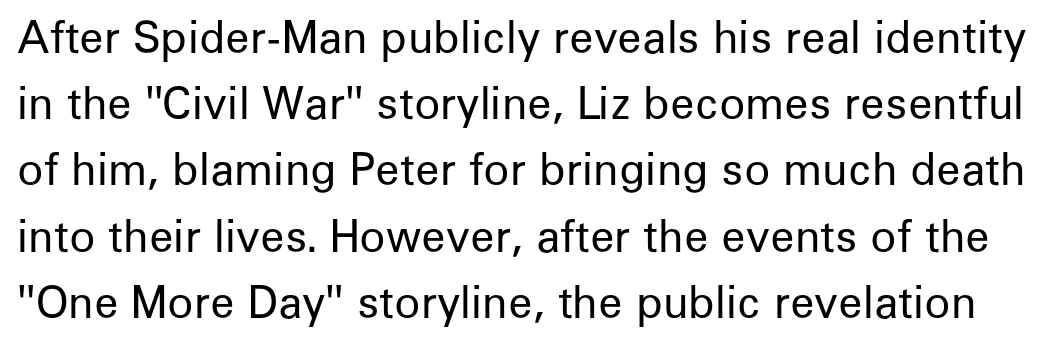
The image shows 43 px regular-weight sans-serif type, upright; set normal line spacing (1.54x), normal letter spacing, not underlined; low stroke contrast and a medium x-height.
